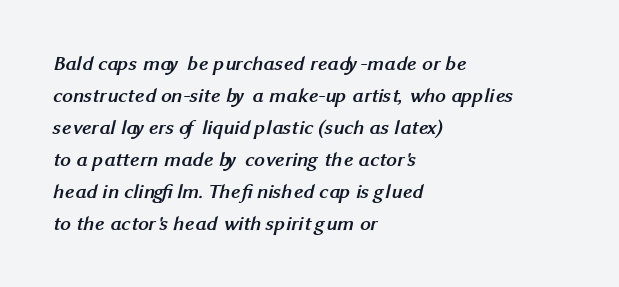
Every row of glyphs begins at an identical x-position on the left. Tracking here is standard; glyphs follow each other at the usual distance. Only glyphs here, with clear space below each row. Summary of vertical rhythm: regular, with standard interline spacing.
